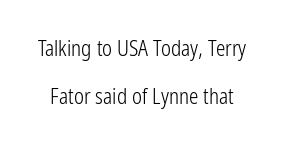
Q: Is the text bold? A: No.
Q: Is the text italic (slanted)? A: No, it is upright.
Q: Is the text underlined? A: No.
Q: Is the spacing between letters normal or unusually wide? A: Normal.
Q: Is the spacing between lines tight, normal or loose? A: Loose.
